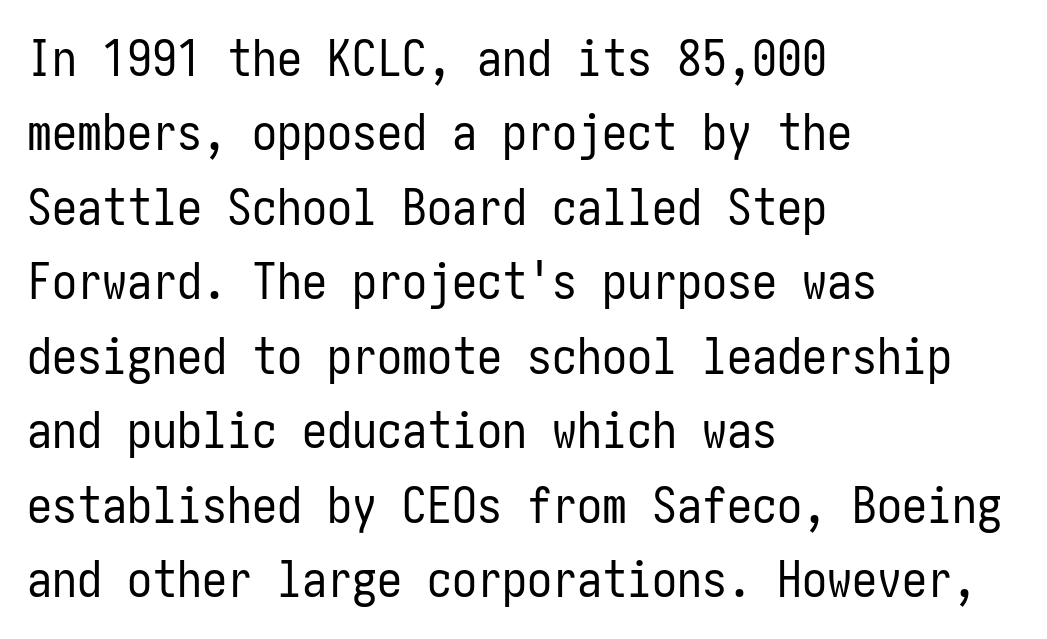
The line texture is even and compact thanks to regular tracking. Nobody drew a line under any word here. A typesetter would label this face a sans. Heaviness? Minimal to ordinary, like unemphasized prose. Baseline-to-baseline distance is the conventional proportion of letter height. Reading down the block, your eye returns to a fixed left position each line.
